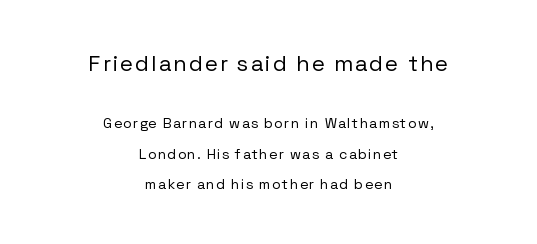
Q: Is the text bold? A: No.
Q: Is the text italic (slanted)? A: No, it is upright.
Q: Is the text underlined? A: No.
Q: How is the paragraph aligned? A: Centered.
Q: Is the spacing between lines tight, normal or loose? A: Loose.
Q: Which block of text is set in a larger size, the first (top) or the second (bottom)? A: The first (top) one.
